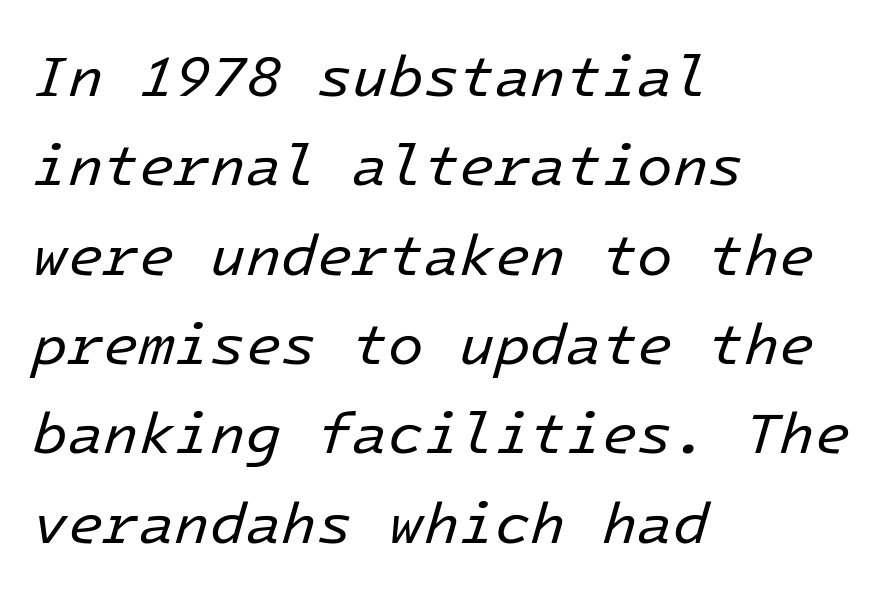
The image shows 58 px regular-weight type, italic (leaning right); set left-aligned, normal line spacing (1.54x), normal letter spacing, not underlined; low stroke contrast and a medium x-height.
